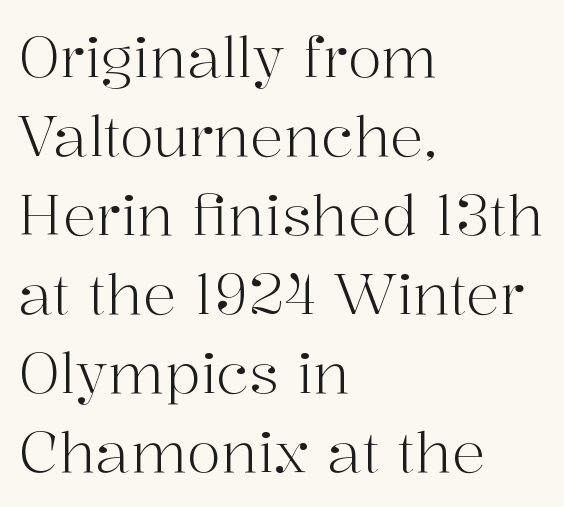
The image shows 56 px light serif type, upright; set left-aligned, normal line spacing (1.41x), normal letter spacing, not underlined; high stroke contrast and a medium x-height.
